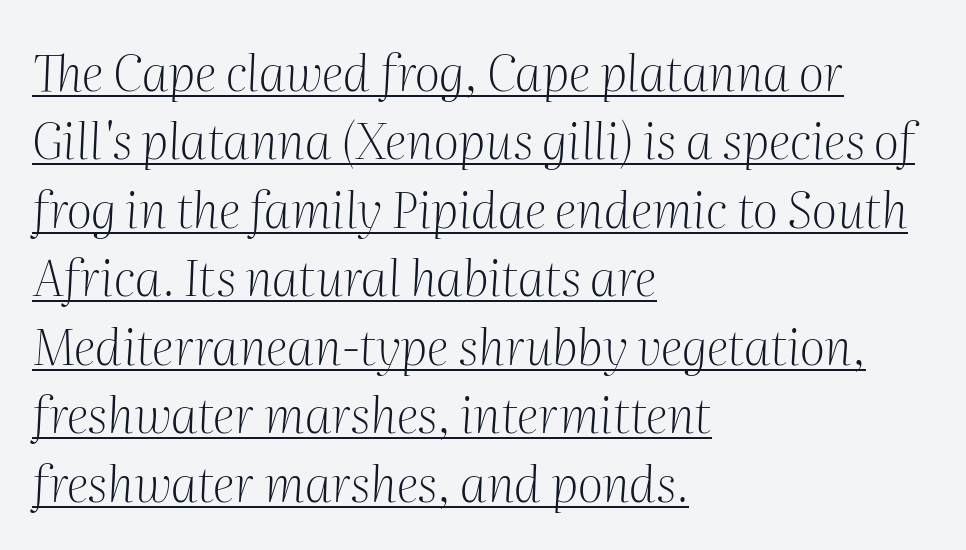
No letter is thick-stroked: the sample isn't bold. The typeface chosen for these lines features serifs. A typographer would call this underscored text. A normal amount of white space separates one row of letters from the next. The passage shown is typed in a proportional face where columns would drift. A classic flush-left, rag-right setting is used for this passage.
